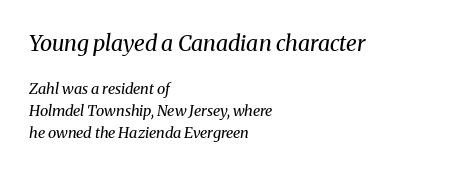
Q: Is the text bold? A: No.
Q: Is the text italic (slanted)? A: Yes, it leans right by about 8 degrees.
Q: Is the text underlined? A: No.
Q: How is the paragraph aligned? A: Left-aligned.
Q: Is the spacing between letters normal or unusually wide? A: Normal.
Q: Is the spacing between lines tight, normal or loose? A: Normal.
Q: Which block of text is set in a larger size, the first (top) or the second (bottom)? A: The first (top) one.
